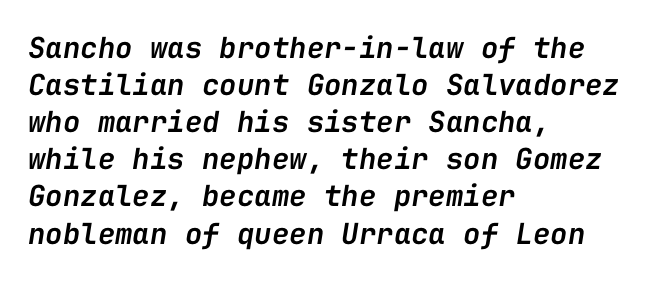
{"italic": "yes", "lean": "right", "slant_degrees": 9, "bold": "semi", "weight": "semibold", "width": "normal", "stroke_contrast": "low", "x_height": "medium", "monospaced": "yes", "underline": "no", "align": "left", "line_spacing": "normal", "line_spacing_ratio": 1.28, "letter_spacing": "normal", "letter_spacing_em": 0.0, "glyph_px": 29}
